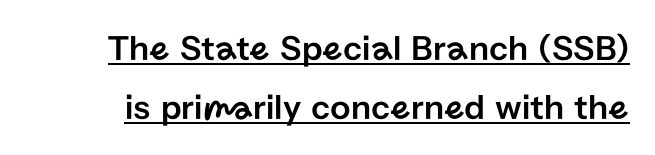
Q: Is the text italic (slanted)? A: No, it is upright.
Q: Is the typeface a serif or a sans-serif typeface? A: Sans-serif.
Q: Is the text underlined? A: Yes.
Q: Is the spacing between letters normal or unusually wide? A: Normal.
Q: Is the spacing between lines tight, normal or loose? A: Normal.
Q: Width (condensed, normal, or wide)? A: Normal.
Q: Stroke contrast? A: Low.
Q: x-height? A: Medium.
Q: Monospaced? A: No.
